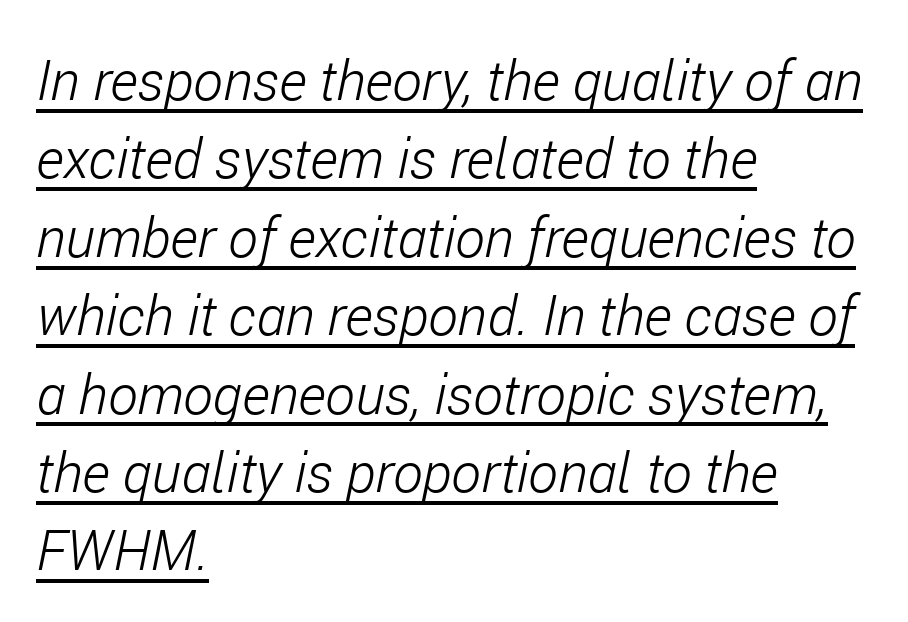
Q: Is the text bold? A: No.
Q: Is the text italic (slanted)? A: Yes, it leans right by about 11 degrees.
Q: Is the text underlined? A: Yes.
Q: How is the paragraph aligned? A: Left-aligned.
Q: Is the spacing between letters normal or unusually wide? A: Normal.
Q: Is the spacing between lines tight, normal or loose? A: Normal.
Q: Width (condensed, normal, or wide)? A: Condensed.
Q: Stroke contrast? A: Low.
Q: x-height? A: Medium.
Q: Monospaced? A: No.
